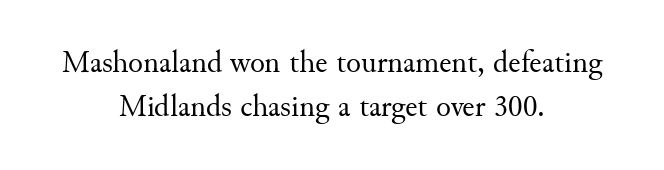
Leading matches the norm, producing a regular column. Style check: upright. This rendering employs a face with finishing strokes, i.e., a serif. The line texture is even and compact thanks to regular tracking. This is not heavy type; no bold has been used.
